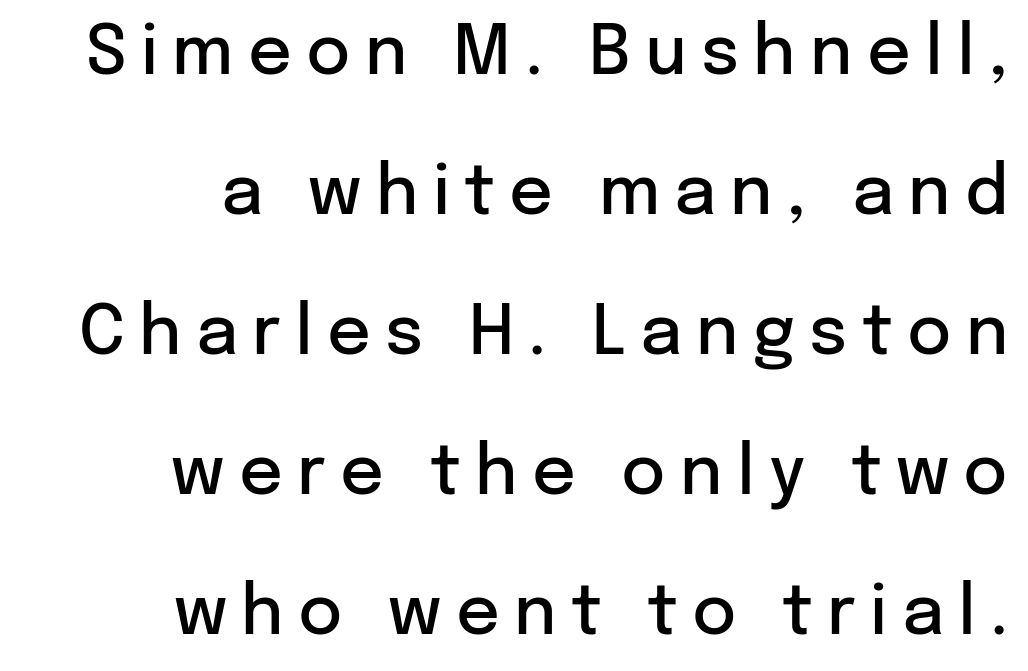
The image shows 68 px semibold sans-serif type, upright; set right-aligned, loose line spacing (2.06x), unusually wide letter spacing (+0.21 em), not underlined; low stroke contrast and a medium x-height.
